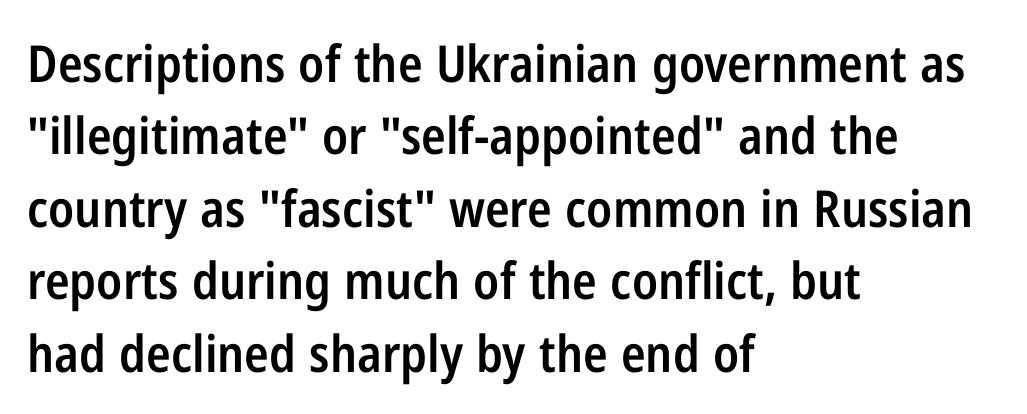
{"serif": "no", "italic": "no", "bold": "semi", "weight": "semibold", "width": "condensed", "stroke_contrast": "low", "x_height": "medium", "monospaced": "no", "underline": "no", "align": "left", "line_spacing": "normal", "line_spacing_ratio": 1.42, "letter_spacing": "normal", "letter_spacing_em": 0.0, "glyph_px": 51}
